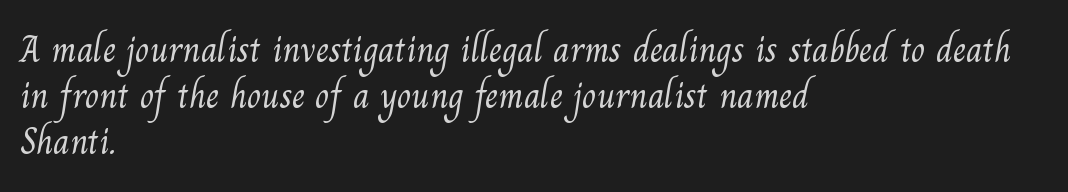
The image shows 37 px light serif type; set left-aligned, normal line spacing (1.25x), normal letter spacing, not underlined; medium stroke contrast and a small x-height.
